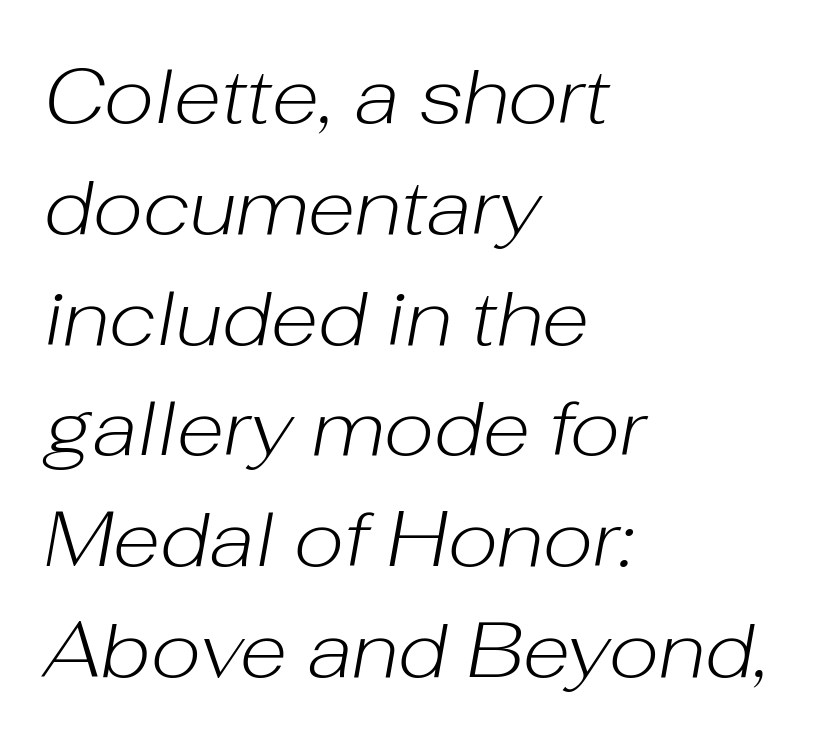
Stroke mass is kept to a normal reading level or below. The space directly below the letters is spotless. Caption: standard tracking, unaltered. The letters advance in unequal steps, a hallmark of proportional type.
